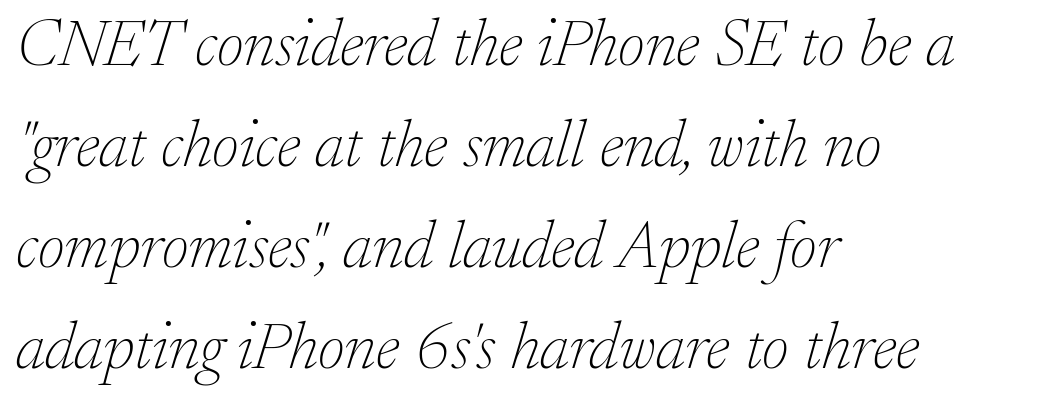
The image shows 66 px thin serif type, italic (leaning right); set left-aligned, normal line spacing (1.53x), normal letter spacing, not underlined; low stroke contrast and a small x-height.
